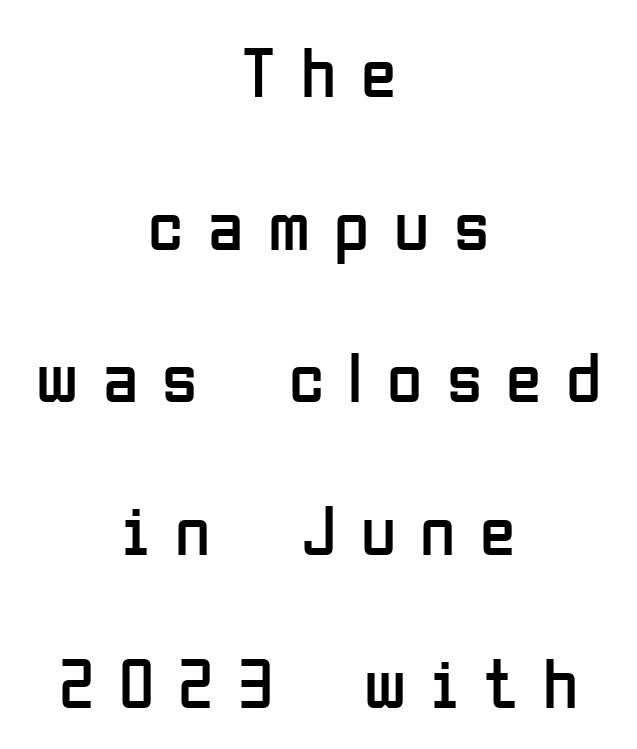
The image shows 72 px regular-weight, condensed sans-serif type, upright; set centered, loose line spacing (2.12x), unusually wide letter spacing (+0.34 em), not underlined; low stroke contrast and a medium x-height.
